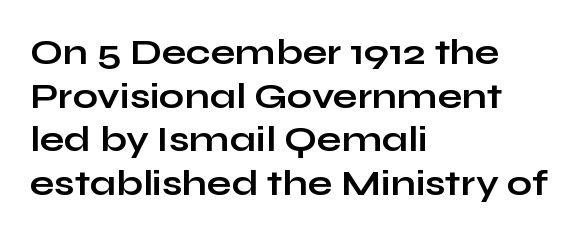
The image shows 36 px bold, wide sans-serif type, upright; set left-aligned, line spacing 1.21x, normal letter spacing, not underlined; low stroke contrast and a medium x-height.
